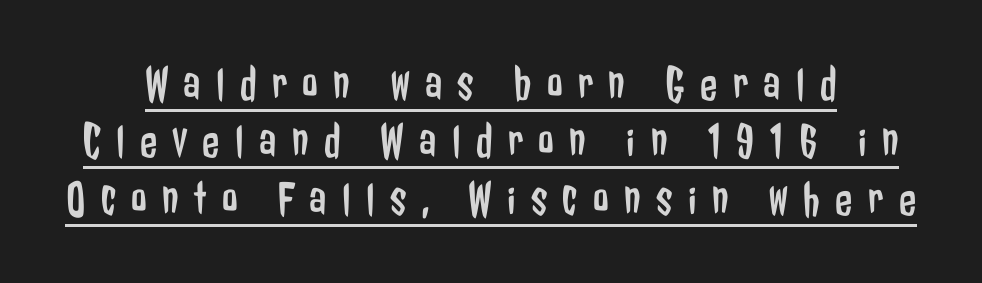
Q: Is the text bold? A: No.
Q: Is the text italic (slanted)? A: No, it is upright.
Q: Is the typeface a serif or a sans-serif typeface? A: Sans-serif.
Q: Is the text underlined? A: Yes.
Q: Is the spacing between letters normal or unusually wide? A: Unusually wide.
Q: Is the spacing between lines tight, normal or loose? A: Tight.
Q: Width (condensed, normal, or wide)? A: Condensed.
Q: Stroke contrast? A: Low.
Q: x-height? A: Medium.
Q: Monospaced? A: No.
